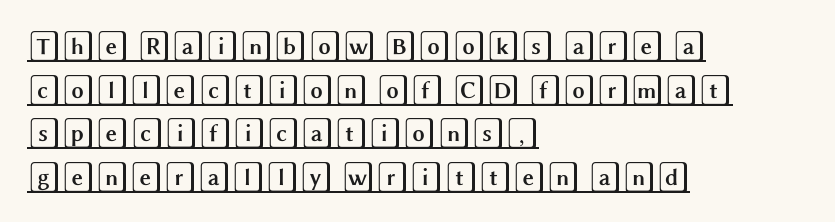
The image shows 31 px wide type, upright; set left-aligned, normal line spacing (1.41x), normal letter spacing, underlined; a large x-height.
